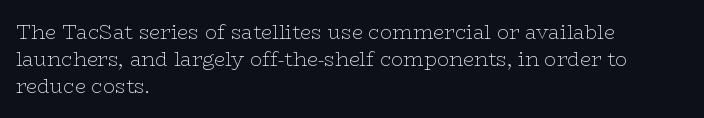
This sample uses an upright cut, with every glyph sitting square on the baseline. Reading down the column, the eye jumps a familiar distance to each next line. The horizontal fit of the characters is conventional and even. This is not heavy type; no bold has been used.
